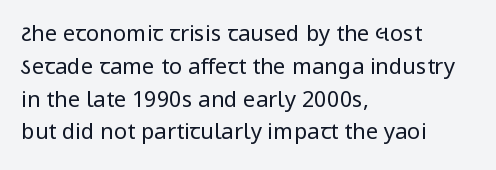
The image shows 22 px text type, upright; set left-aligned, normal line spacing (1.49x), normal letter spacing, not underlined.
